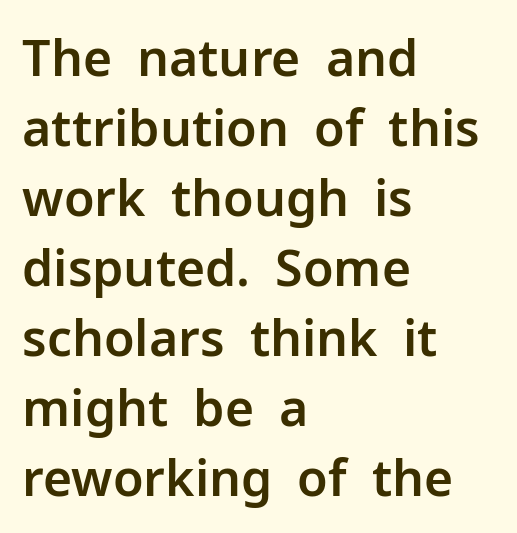
The image shows 50 px sans-serif type, upright; set left-aligned, normal line spacing (1.4x), normal letter spacing, not underlined; low stroke contrast and a medium x-height.
